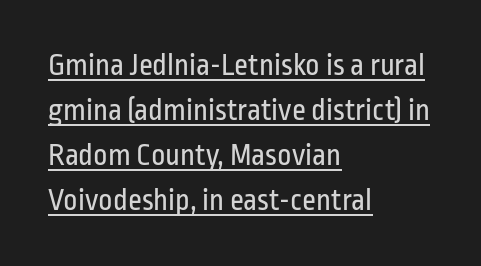
Q: Is the text bold? A: No.
Q: Is the text italic (slanted)? A: No, it is upright.
Q: Is the typeface a serif or a sans-serif typeface? A: Sans-serif.
Q: Is the text underlined? A: Yes.
Q: How is the paragraph aligned? A: Left-aligned.
Q: Is the spacing between letters normal or unusually wide? A: Normal.
Q: Is the spacing between lines tight, normal or loose? A: Normal.
Q: Width (condensed, normal, or wide)? A: Condensed.
Q: Stroke contrast? A: Low.
Q: x-height? A: Medium.
Q: Monospaced? A: No.
